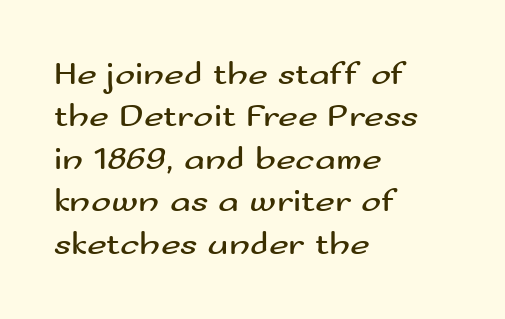
Q: Is the text bold? A: No.
Q: Is the text italic (slanted)? A: No, it is upright.
Q: Is the typeface a serif or a sans-serif typeface? A: Sans-serif.
Q: Is the text underlined? A: No.
Q: How is the paragraph aligned? A: Left-aligned.
Q: Is the spacing between letters normal or unusually wide? A: Normal.
Q: Is the spacing between lines tight, normal or loose? A: Normal.
Q: Width (condensed, normal, or wide)? A: Wide.
Q: Stroke contrast? A: Medium.
Q: x-height? A: Small.
Q: Monospaced? A: No.
